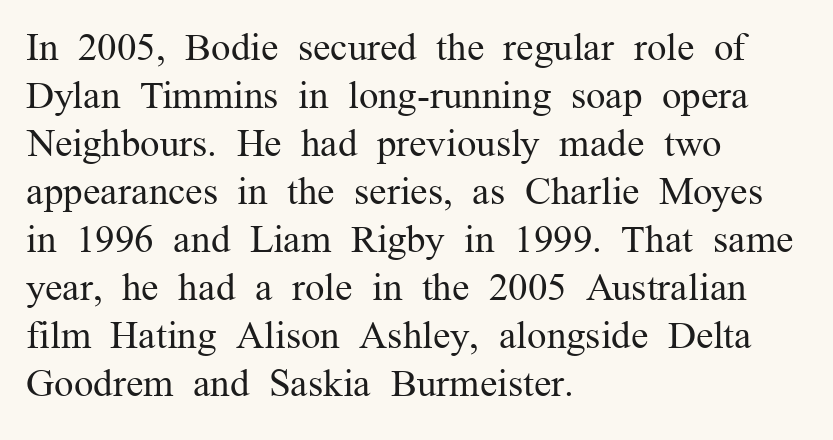
Q: Is the text bold? A: No.
Q: Is the text italic (slanted)? A: No, it is upright.
Q: Is the typeface a serif or a sans-serif typeface? A: Serif.
Q: Is the text underlined? A: No.
Q: How is the paragraph aligned? A: Left-aligned.
Q: Is the spacing between letters normal or unusually wide? A: Normal.
Q: Width (condensed, normal, or wide)? A: Normal.
Q: Stroke contrast? A: Medium.
Q: x-height? A: Medium.
Q: Monospaced? A: No.
